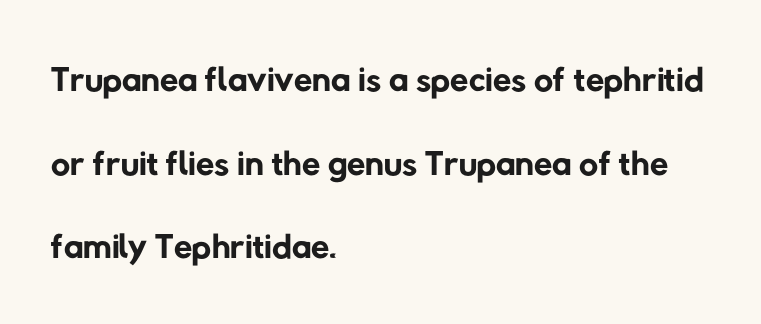
{"serif": "no", "bold": "no", "weight": "regular", "width": "normal", "stroke_contrast": "low", "x_height": "medium", "monospaced": "no", "underline": "no", "align": "left", "line_spacing": "normal", "line_spacing_ratio": 1.58, "letter_spacing": "normal", "letter_spacing_em": 0.0, "glyph_px": 53}
